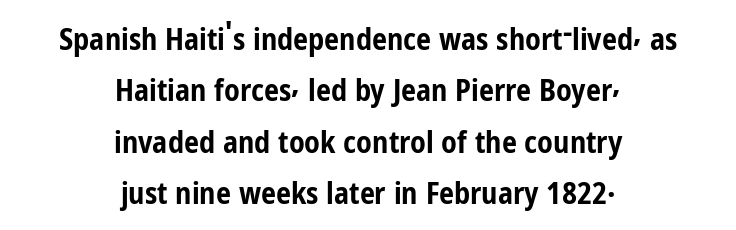
{"serif": "no", "italic": "no", "bold": "yes", "weight": "bold", "width": "condensed", "stroke_contrast": "low", "x_height": "medium", "monospaced": "no", "underline": "no", "align": "center", "line_spacing_ratio": 1.71, "letter_spacing": "normal", "letter_spacing_em": 0.0, "glyph_px": 30}
